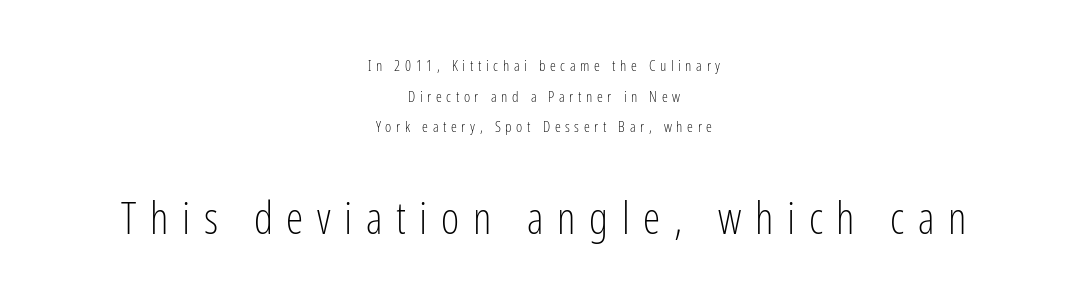
{"serif": "no", "italic": "no", "bold": "no", "weight": "light", "width": "condensed", "stroke_contrast": "low", "x_height": "medium", "monospaced": "no", "underline": "no", "align": "center", "line_spacing": "loose", "line_spacing_ratio": 2.04, "letter_spacing": "wide", "letter_spacing_em": 0.31, "larger_block": "second", "size_ratio": 2.93, "glyph_px": 44}
